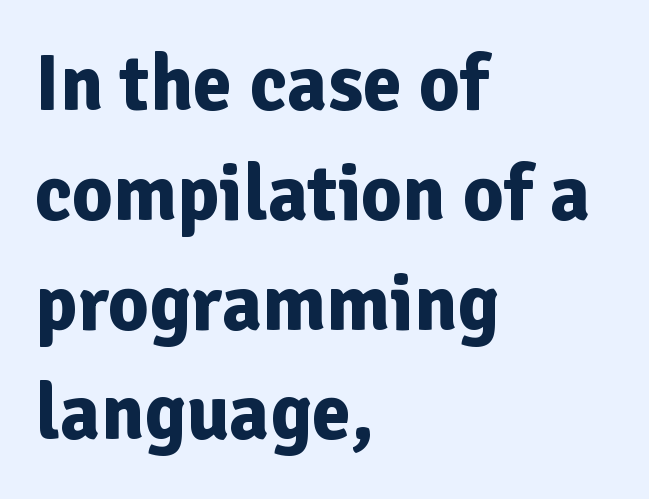
The image shows 79 px bold sans-serif type, upright; set left-aligned, normal line spacing (1.39x), normal letter spacing, not underlined; low stroke contrast and a medium x-height.
